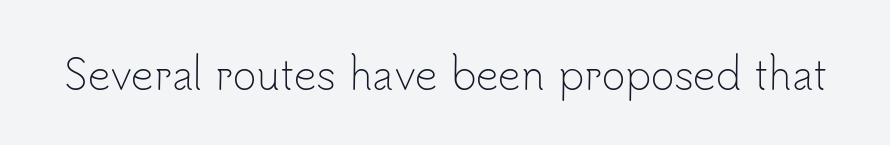
Q: Is the text bold? A: No.
Q: Is the text italic (slanted)? A: No, it is upright.
Q: Is the typeface a serif or a sans-serif typeface? A: Sans-serif.
Q: Is the text underlined? A: No.
Q: Is the spacing between letters normal or unusually wide? A: Normal.
Q: Width (condensed, normal, or wide)? A: Normal.
Q: Stroke contrast? A: Low.
Q: x-height? A: Small.
Q: Monospaced? A: No.
